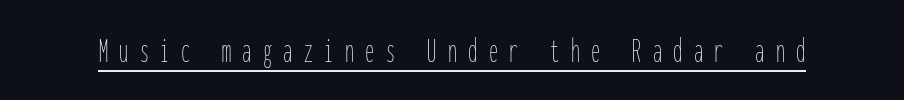
The image shows 36 px thin, condensed type, upright, monospaced; set unusually wide letter spacing (+0.32 em), underlined; low stroke contrast and a medium x-height.
